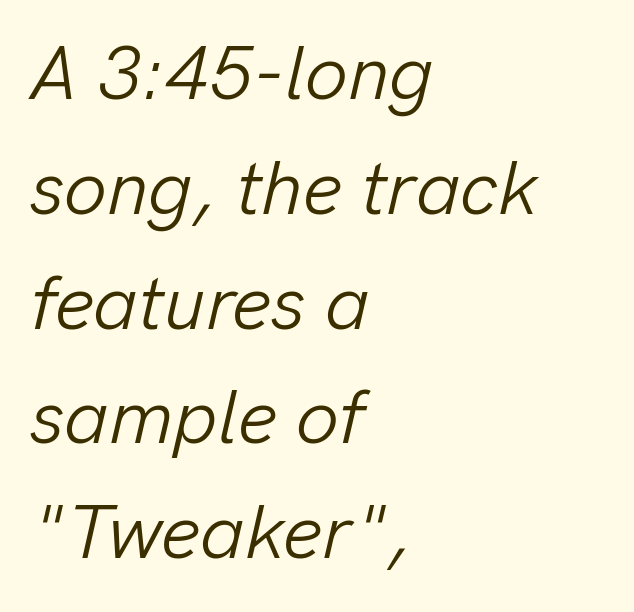
Q: Is the text bold? A: No.
Q: Is the text italic (slanted)? A: Yes, it leans right by about 13 degrees.
Q: Is the text underlined? A: No.
Q: How is the paragraph aligned? A: Left-aligned.
Q: Is the spacing between letters normal or unusually wide? A: Normal.
Q: Is the spacing between lines tight, normal or loose? A: Normal.
Q: Width (condensed, normal, or wide)? A: Normal.
Q: Stroke contrast? A: Low.
Q: x-height? A: Medium.
Q: Monospaced? A: No.
